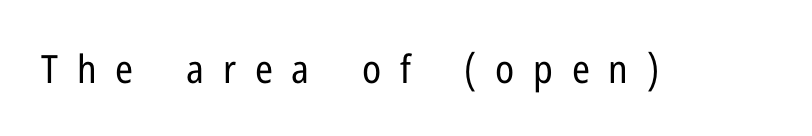
What kind of face is this? One without serifs — a sans. The characters are drawn with everyday or finer stroke widths. This is roman type, the default non-slanted kind. You could not count columns in this text — the font is proportionally spaced. Here the glyphs are tracked loosely, breaking word shapes into spaced letters.
